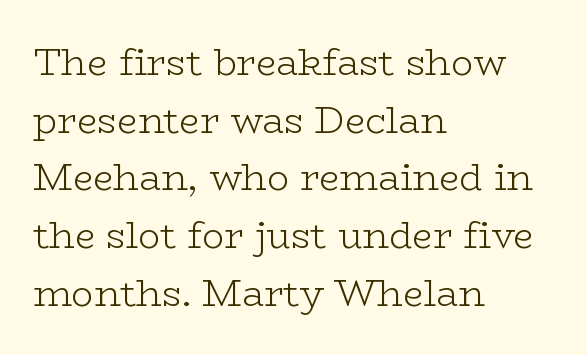
The image shows 37 px light, wide serif type, upright; set left-aligned, normal line spacing (1.56x), normal letter spacing, not underlined; low stroke contrast and a medium x-height.
